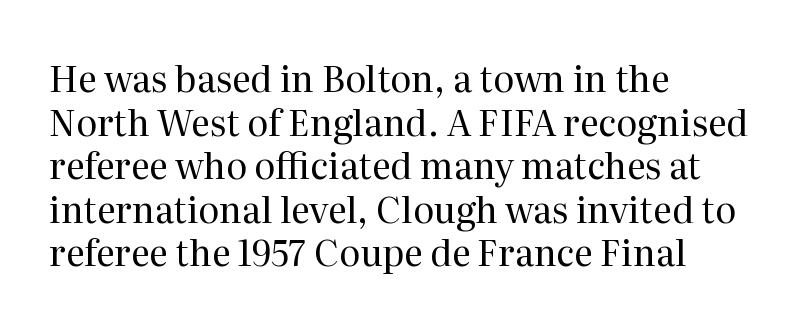
Q: Is the text bold? A: No.
Q: Is the text italic (slanted)? A: No, it is upright.
Q: Is the typeface a serif or a sans-serif typeface? A: Serif.
Q: Is the text underlined? A: No.
Q: How is the paragraph aligned? A: Left-aligned.
Q: Is the spacing between letters normal or unusually wide? A: Normal.
Q: Width (condensed, normal, or wide)? A: Normal.
Q: Stroke contrast? A: Medium.
Q: x-height? A: Medium.
Q: Monospaced? A: No.
